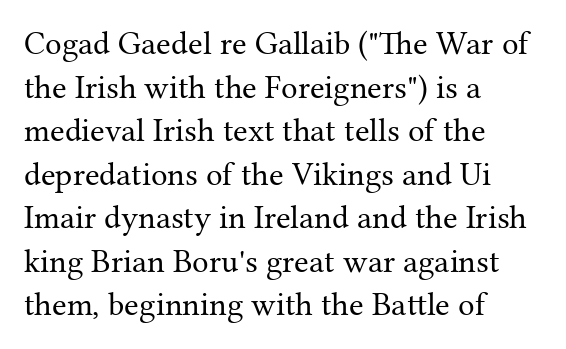
Q: Is the text bold? A: No.
Q: Is the text italic (slanted)? A: No, it is upright.
Q: Is the typeface a serif or a sans-serif typeface? A: Serif.
Q: Is the text underlined? A: No.
Q: How is the paragraph aligned? A: Left-aligned.
Q: Is the spacing between letters normal or unusually wide? A: Normal.
Q: Is the spacing between lines tight, normal or loose? A: Normal.
Q: Width (condensed, normal, or wide)? A: Normal.
Q: Stroke contrast? A: Medium.
Q: x-height? A: Medium.
Q: Monospaced? A: No.
